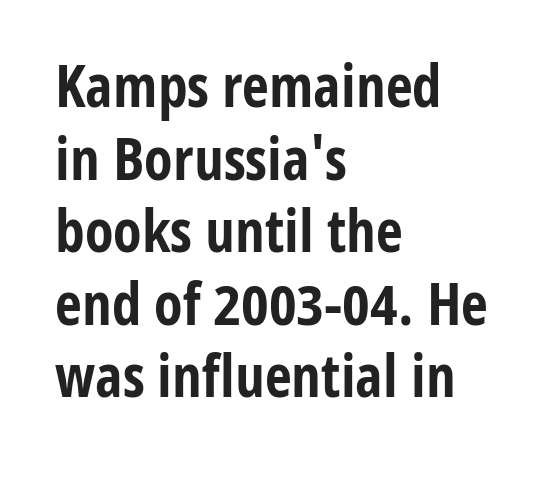
{"serif": "no", "italic": "no", "bold": "yes", "weight": "bold", "width": "condensed", "stroke_contrast": "low", "x_height": "medium", "monospaced": "no", "underline": "no", "align": "left", "line_spacing_ratio": 1.23, "letter_spacing": "normal", "letter_spacing_em": 0.0, "glyph_px": 59}
